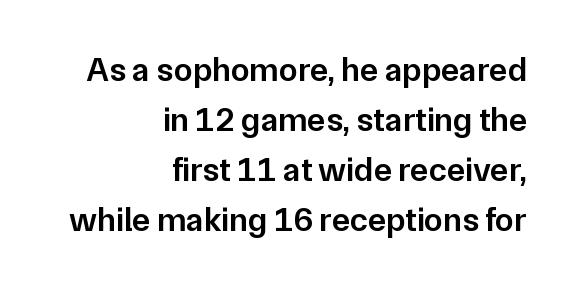
The image shows 34 px semibold sans-serif type, upright; set right-aligned, normal line spacing (1.47x), normal letter spacing, not underlined; low stroke contrast and a medium x-height.
